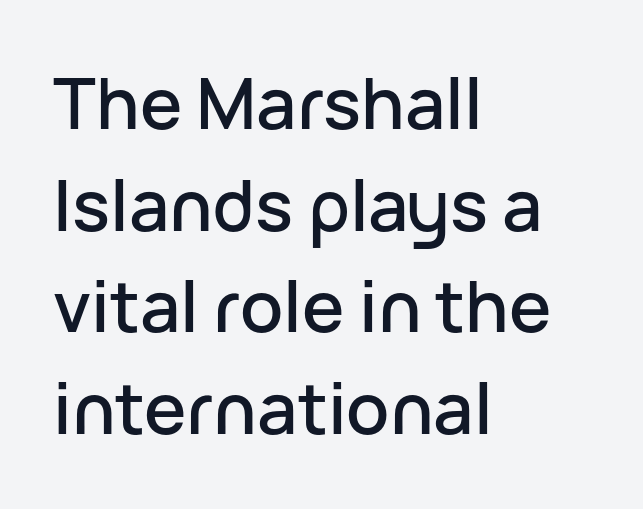
The image shows 71 px sans-serif type, upright; set left-aligned, normal line spacing (1.43x), normal letter spacing, not underlined; low stroke contrast and a medium x-height.
